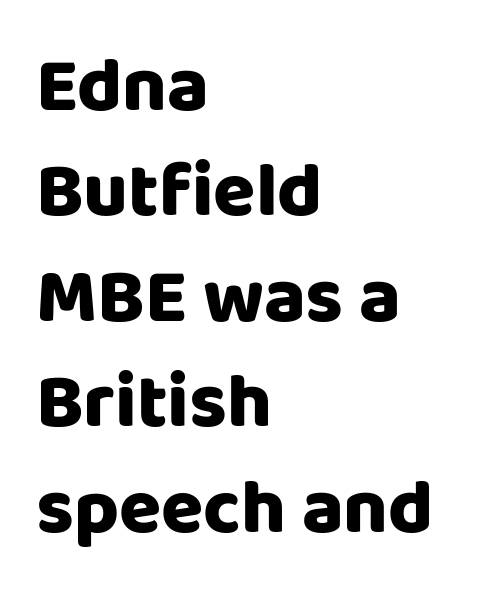
{"serif": "no", "italic": "no", "width": "normal", "stroke_contrast": "low", "x_height": "large", "monospaced": "no", "underline": "no", "align": "left", "line_spacing": "normal", "line_spacing_ratio": 1.37, "letter_spacing": "normal", "letter_spacing_em": 0.0, "glyph_px": 77}
